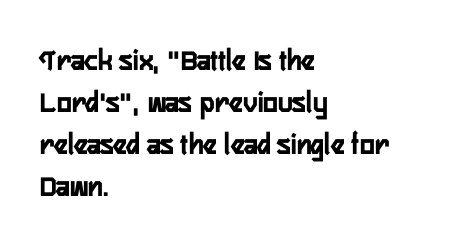
{"serif": "no", "italic": "no", "bold": "yes", "weight": "semibold", "width": "condensed", "stroke_contrast": "low", "x_height": "medium", "monospaced": "no", "underline": "no", "align": "left", "line_spacing": "normal", "line_spacing_ratio": 1.35, "letter_spacing": "normal", "letter_spacing_em": 0.0, "glyph_px": 31}
